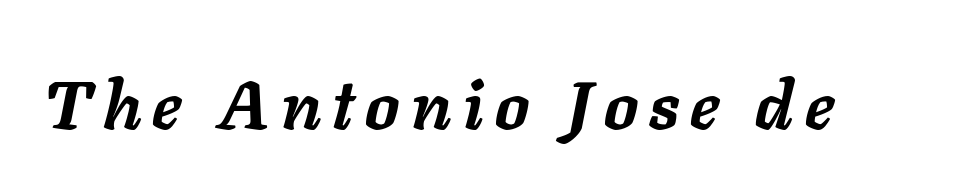
{"italic": "yes", "lean": "right", "slant_degrees": 11, "bold": "yes", "weight": "semibold", "width": "normal", "stroke_contrast": "low", "x_height": "medium", "monospaced": "no", "underline": "no", "glyph_px": 68}
